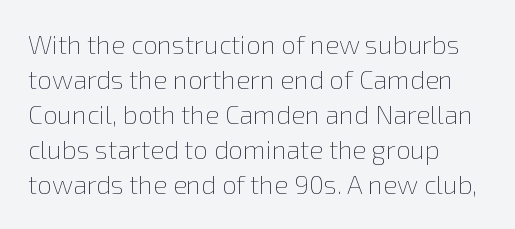
How are the letters spaced? Ordinarily, with no added tracking. Has an underline been added? It has not. Honestly, the row spacing looks completely unremarkable. The font is comparable to plain body text, perhaps lighter. Visually the block forms a straight wall on the left and a jagged coastline on the right.
